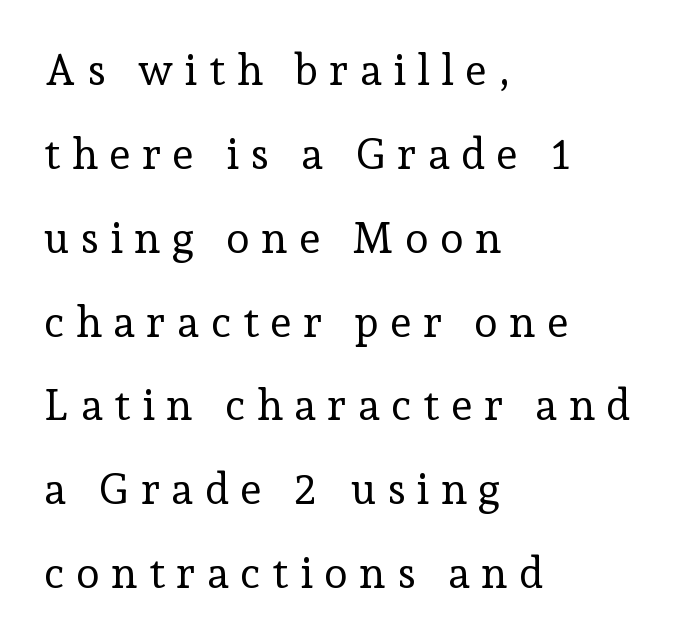
The line-height multiplier appears high, well above default. The characters display serif detailing at their extremities. Stroke thickness stays within the range of a standard reading face or lighter. The type sits square on the baseline with zero lean. Someone cranked the tracking dial way up on this one. Each row of text sits above clean, open space.
